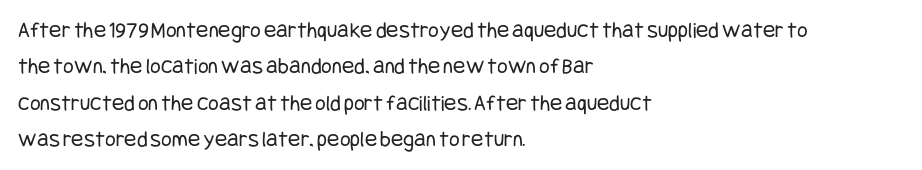
The image shows 23 px text type, upright; set left-aligned, normal line spacing (1.58x), normal letter spacing, not underlined.
